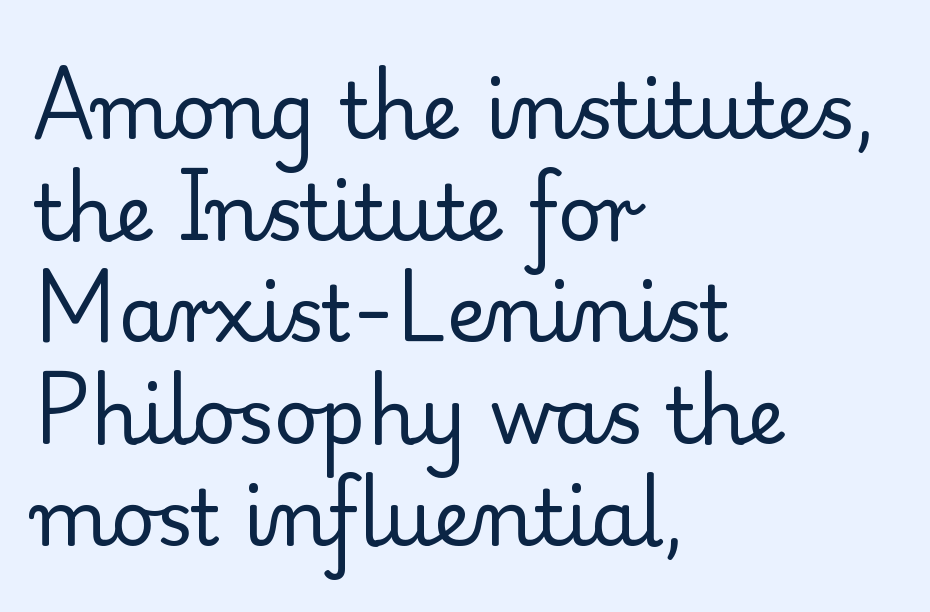
Q: Is the text bold? A: No.
Q: Is the text italic (slanted)? A: No, it is upright.
Q: Is the typeface a serif or a sans-serif typeface? A: Serif.
Q: Is the text underlined? A: No.
Q: How is the paragraph aligned? A: Left-aligned.
Q: Is the spacing between letters normal or unusually wide? A: Normal.
Q: Is the spacing between lines tight, normal or loose? A: Normal.
Q: Width (condensed, normal, or wide)? A: Normal.
Q: Stroke contrast? A: Low.
Q: x-height? A: Small.
Q: Monospaced? A: No.
